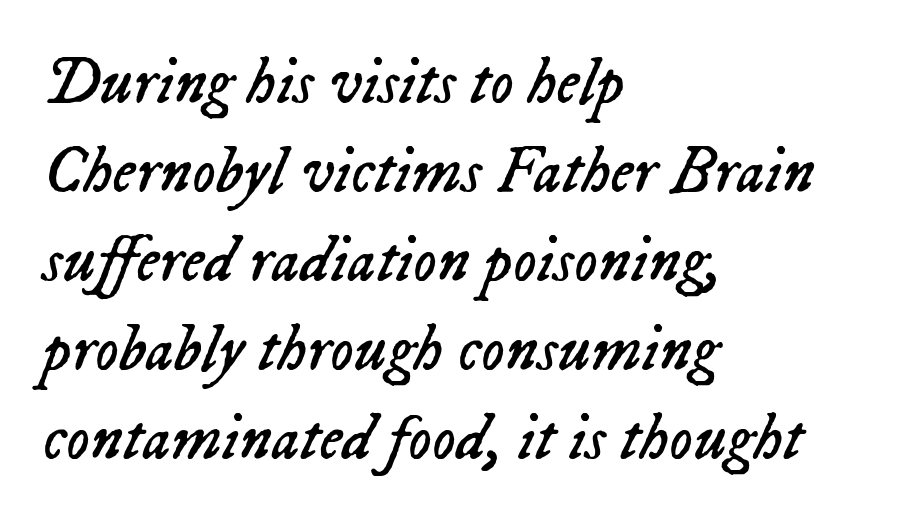
Q: Is the text bold? A: No.
Q: Is the text italic (slanted)? A: Yes, it leans right by about 23 degrees.
Q: Is the text underlined? A: No.
Q: How is the paragraph aligned? A: Left-aligned.
Q: Is the spacing between letters normal or unusually wide? A: Normal.
Q: Is the spacing between lines tight, normal or loose? A: Normal.
Q: Width (condensed, normal, or wide)? A: Normal.
Q: Stroke contrast? A: Low.
Q: x-height? A: Medium.
Q: Monospaced? A: No.
